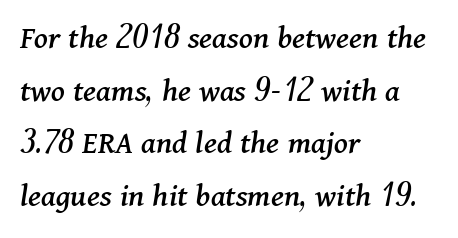
The image shows 34 px serif type, italic (leaning right); set left-aligned, normal line spacing (1.55x), normal letter spacing, not underlined; medium stroke contrast and a medium x-height.
